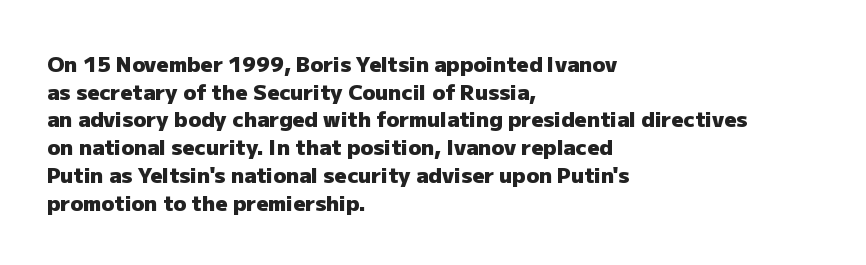
{"italic": "no", "bold": "yes", "underline": "no", "align": "left", "line_spacing": "normal", "line_spacing_ratio": 1.32, "letter_spacing": "normal", "letter_spacing_em": 0.0, "glyph_px": 21}
